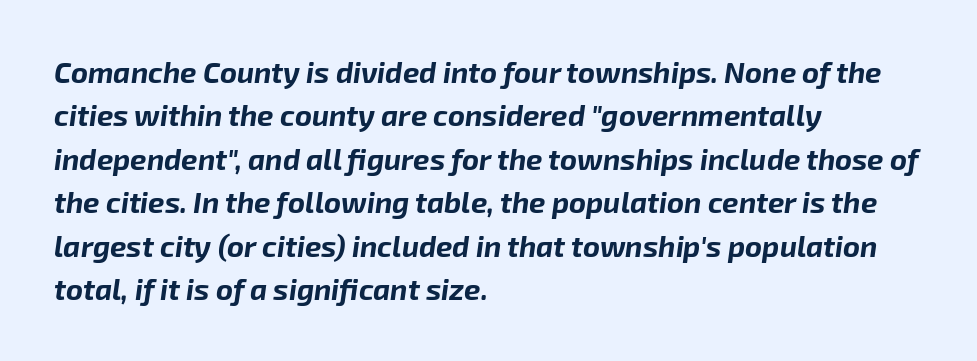
Q: Is the text bold? A: Yes.
Q: Is the text italic (slanted)? A: Yes, it leans right by about 8 degrees.
Q: Is the text underlined? A: No.
Q: How is the paragraph aligned? A: Left-aligned.
Q: Is the spacing between letters normal or unusually wide? A: Normal.
Q: Is the spacing between lines tight, normal or loose? A: Normal.
Q: Width (condensed, normal, or wide)? A: Normal.
Q: Stroke contrast? A: Low.
Q: x-height? A: Medium.
Q: Monospaced? A: No.
